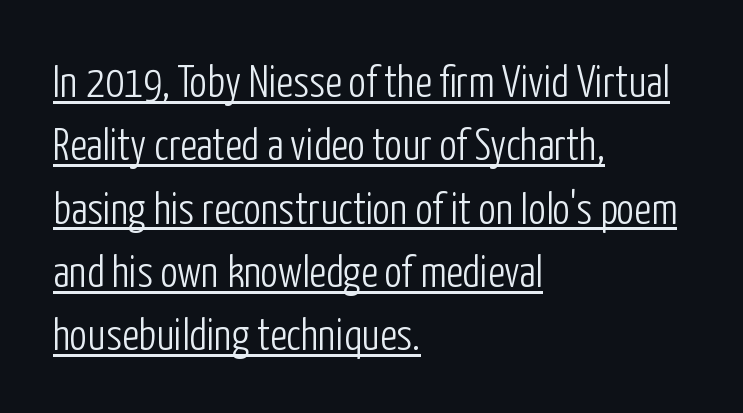
Q: Is the text bold? A: No.
Q: Is the text italic (slanted)? A: No, it is upright.
Q: Is the typeface a serif or a sans-serif typeface? A: Sans-serif.
Q: Is the text underlined? A: Yes.
Q: How is the paragraph aligned? A: Left-aligned.
Q: Is the spacing between letters normal or unusually wide? A: Normal.
Q: Is the spacing between lines tight, normal or loose? A: Normal.
Q: Width (condensed, normal, or wide)? A: Condensed.
Q: Stroke contrast? A: Low.
Q: x-height? A: Medium.
Q: Monospaced? A: No.
